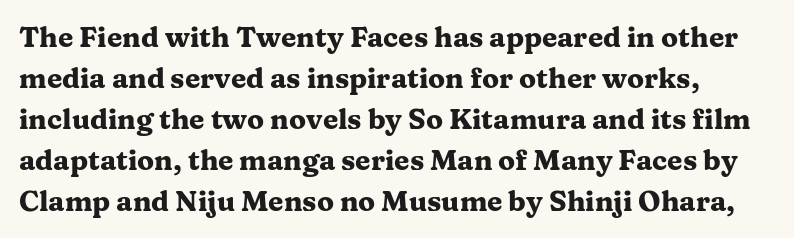
The image shows 28 px heavy, wide serif type, upright; set left-aligned, normal line spacing (1.46x), normal letter spacing, not underlined; medium stroke contrast and a medium x-height.
